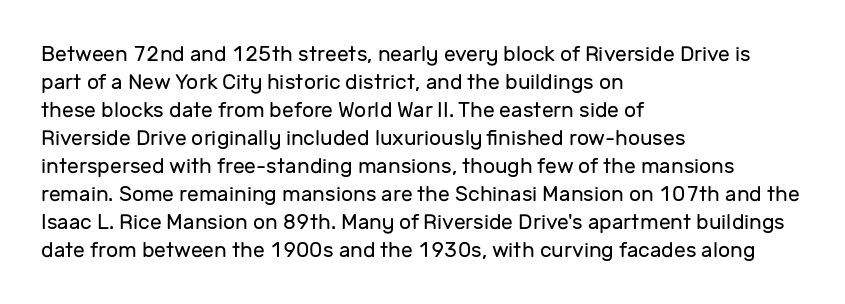
The paragraph has a hard left edge and a soft right edge. Rows of type keep a routine distance in the vertical direction. The letters sit at their default tracking, neither squeezed nor spread. Posture: vertical.
